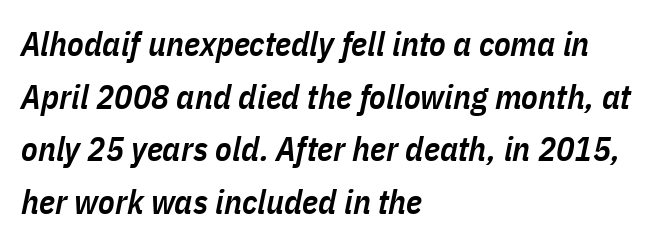
The image shows 34 px semibold, condensed type, italic (leaning right); set left-aligned, normal line spacing (1.55x), normal letter spacing, not underlined; low stroke contrast and a medium x-height.
